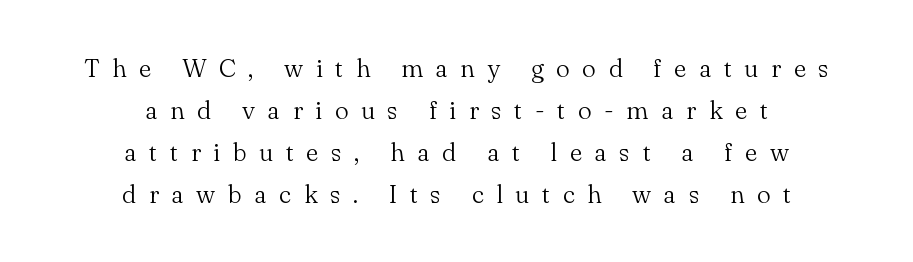
The image shows 25 px text type, upright; set centered, normal line spacing (1.68x), unusually wide letter spacing (+0.5 em), not underlined.
